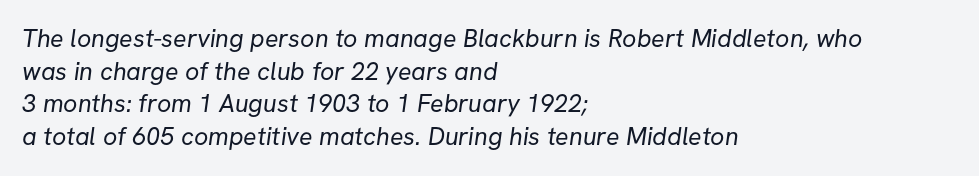
Q: Is the text bold? A: No.
Q: Is the text underlined? A: No.
Q: How is the paragraph aligned? A: Left-aligned.
Q: Is the spacing between letters normal or unusually wide? A: Normal.
Q: Is the spacing between lines tight, normal or loose? A: Normal.
